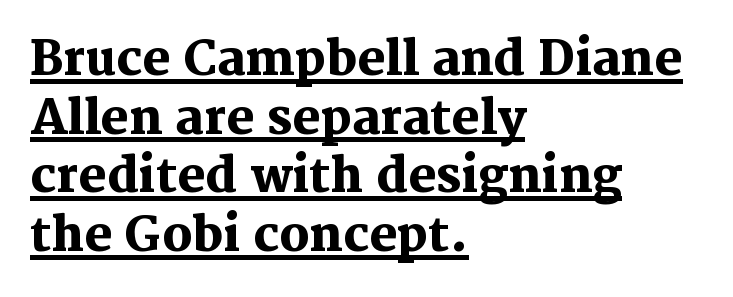
The image shows 47 px heavy serif type, upright; set left-aligned, normal line spacing (1.25x), normal letter spacing, underlined; medium stroke contrast and a medium x-height.
